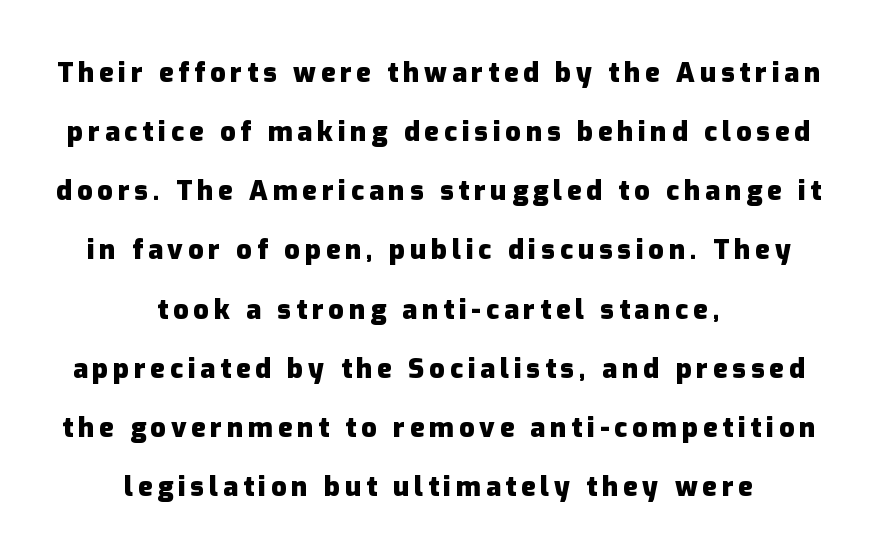
{"italic": "no", "bold": "yes", "underline": "no", "align": "center", "line_spacing": "loose", "line_spacing_ratio": 2.19, "glyph_px": 27}
